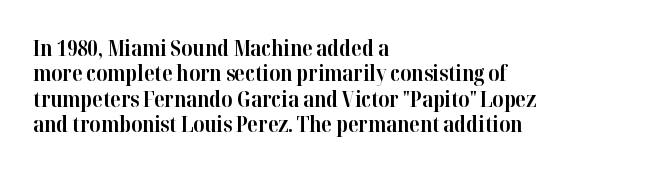
The gaps between neighbouring characters are ordinary and unremarkable. Heavy, bold letterforms. Posture: straight, roman, zero tilt. Caption: multi-line text, flush left, ragged right. Clear beneath every line of the passage.
